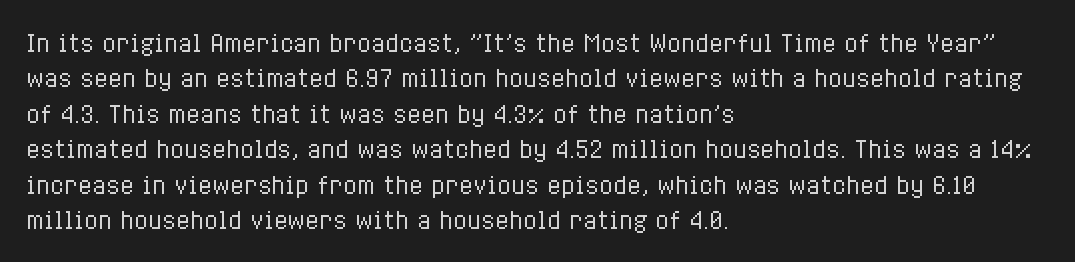
Q: Is the text bold? A: No.
Q: Is the text italic (slanted)? A: No, it is upright.
Q: Is the text underlined? A: No.
Q: How is the paragraph aligned? A: Left-aligned.
Q: Is the spacing between letters normal or unusually wide? A: Normal.
Q: Is the spacing between lines tight, normal or loose? A: Normal.
